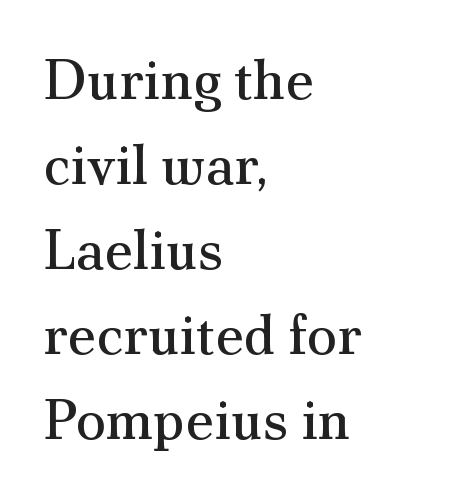
Is this a fixed-width face? No — the glyphs have proportional, varying widths. Only glyphs here, with clear space below each row. Font category for this specimen: serif. A quiet, ordinary-to-light weight characterises the typeface. One glance says typical: line gaps are just what's usual.
